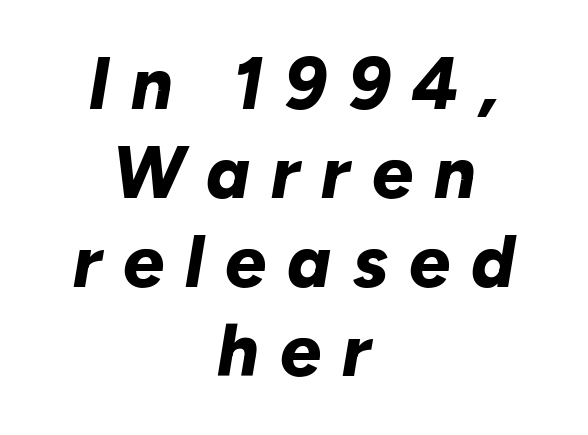
Q: Is the text bold? A: Yes.
Q: Is the text italic (slanted)? A: Yes, it leans right by about 10 degrees.
Q: Is the text underlined? A: No.
Q: How is the paragraph aligned? A: Centered.
Q: Is the spacing between letters normal or unusually wide? A: Unusually wide.
Q: Width (condensed, normal, or wide)? A: Normal.
Q: Stroke contrast? A: Low.
Q: x-height? A: Medium.
Q: Monospaced? A: No.
